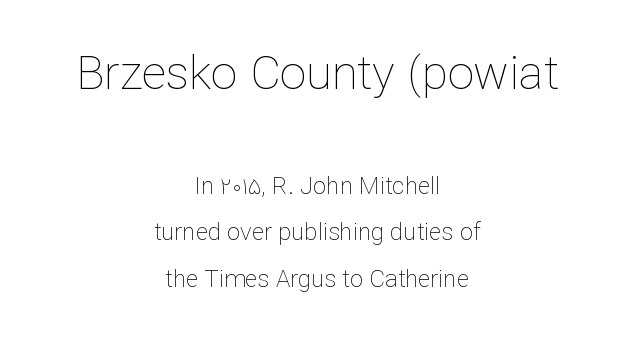
Check the space under the baseline: it is left empty. You could call the tracking neutral — neither tight nor loose. The emphasis by scale lands on block number one, above. Airy leading.
